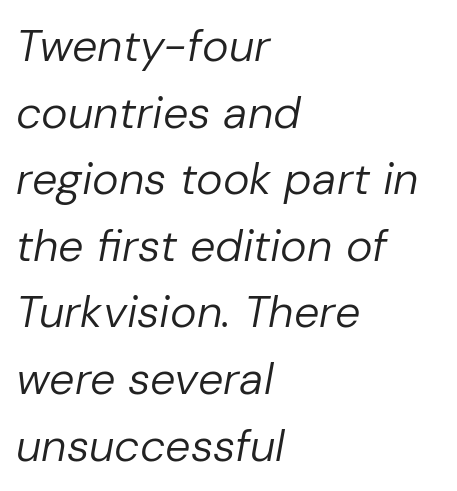
The typography opts for an oblique posture over an upright one. The strip under each line holds only bare page. The passage shown is typed in a proportional face where columns would drift. Vertical spacing — default. Spacing between characters is what you'd get straight out of the box.
